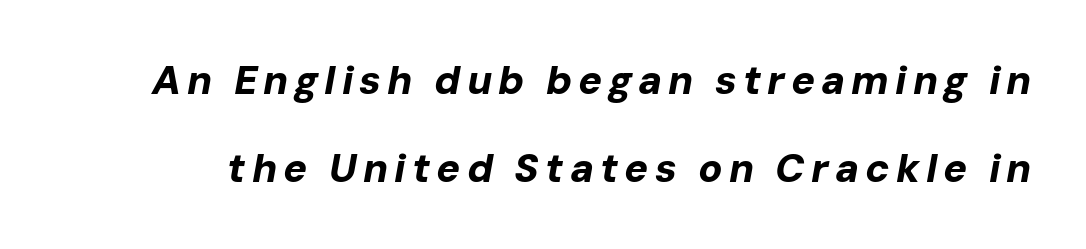
{"italic": "yes", "lean": "right", "slant_degrees": 10, "bold": "yes", "weight": "bold", "width": "normal", "stroke_contrast": "low", "x_height": "medium", "monospaced": "no", "underline": "no", "line_spacing": "loose", "line_spacing_ratio": 2.19, "glyph_px": 40}
